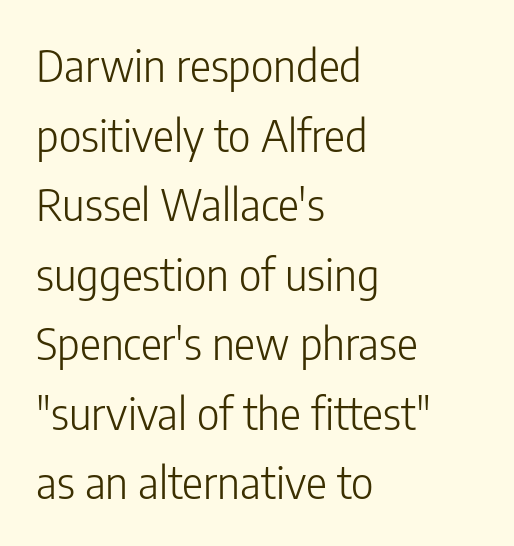
{"serif": "no", "italic": "no", "bold": "no", "weight": "light", "width": "condensed", "stroke_contrast": "low", "x_height": "medium", "monospaced": "no", "underline": "no", "align": "left", "line_spacing": "normal", "line_spacing_ratio": 1.58, "letter_spacing": "normal", "letter_spacing_em": 0.0, "glyph_px": 44}
